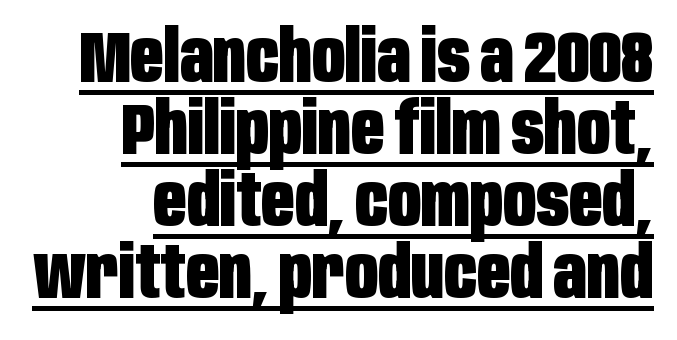
Every row of glyphs terminates at an identical x-position on the right. Character widths vary here, with narrow letters taking less room than wide ones. The lettering is marked with a stroke running underneath it. In terms of weight, the rendering is a true, heavy bold.
